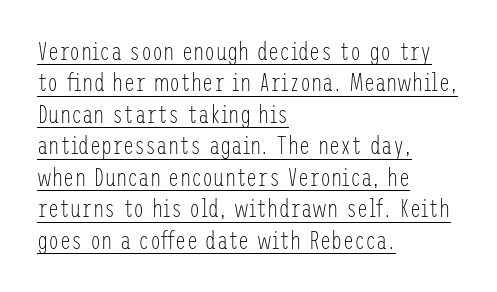
Q: Is the text bold? A: No.
Q: Is the text italic (slanted)? A: No, it is upright.
Q: Is the text underlined? A: Yes.
Q: How is the paragraph aligned? A: Left-aligned.
Q: Is the spacing between letters normal or unusually wide? A: Normal.
Q: Is the spacing between lines tight, normal or loose? A: Normal.
